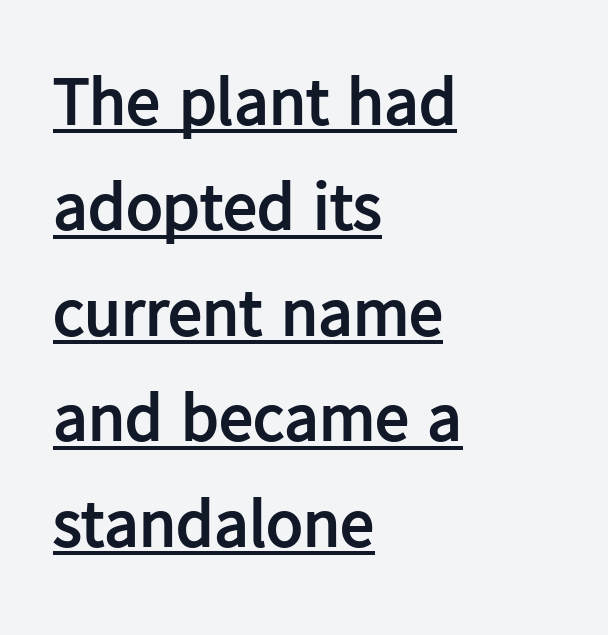
{"serif": "no", "italic": "no", "bold": "yes", "weight": "semibold", "width": "normal", "stroke_contrast": "low", "x_height": "medium", "monospaced": "no", "underline": "yes", "align": "left", "line_spacing": "normal", "line_spacing_ratio": 1.55, "letter_spacing": "normal", "letter_spacing_em": 0.0, "glyph_px": 68}
